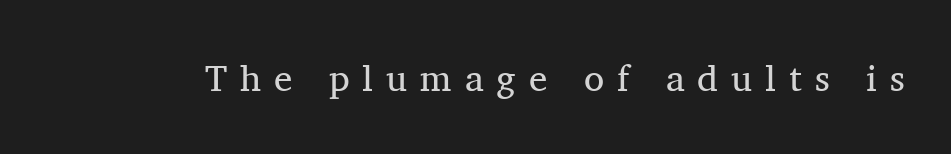
The glyphs in this specimen are seriffed. Looks like regular typesetting: each glyph gets only the width it needs. The words here are not underlined. No chunkiness to these letters — they're not bold.
